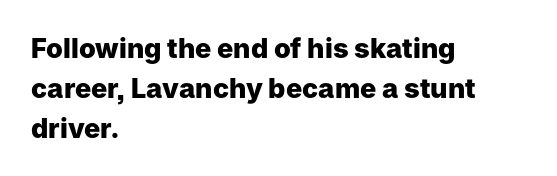
Q: Is the text bold? A: Yes.
Q: Is the text italic (slanted)? A: No, it is upright.
Q: Is the text underlined? A: No.
Q: How is the paragraph aligned? A: Left-aligned.
Q: Is the spacing between letters normal or unusually wide? A: Normal.
Q: Is the spacing between lines tight, normal or loose? A: Normal.
